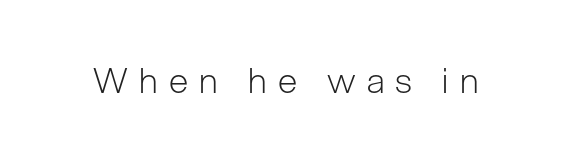
The image shows 35 px light sans-serif type, upright; set unusually wide letter spacing (+0.32 em), not underlined; low stroke contrast and a medium x-height.
